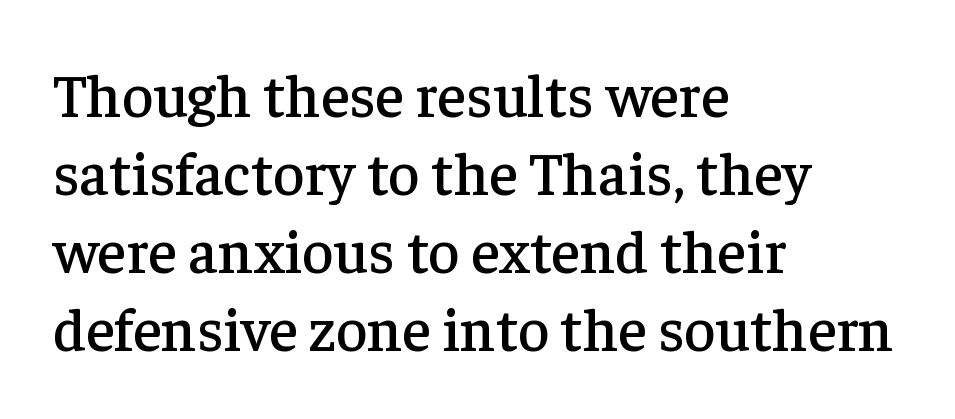
Q: Is the text italic (slanted)? A: No, it is upright.
Q: Is the typeface a serif or a sans-serif typeface? A: Serif.
Q: Is the text underlined? A: No.
Q: How is the paragraph aligned? A: Left-aligned.
Q: Is the spacing between letters normal or unusually wide? A: Normal.
Q: Is the spacing between lines tight, normal or loose? A: Normal.
Q: Width (condensed, normal, or wide)? A: Normal.
Q: Stroke contrast? A: Low.
Q: x-height? A: Medium.
Q: Monospaced? A: No.
